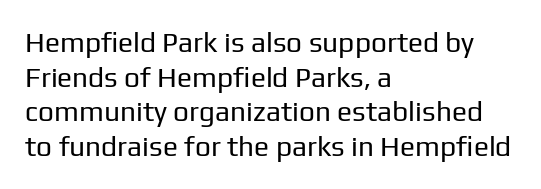
Q: Is the text bold? A: No.
Q: Is the text italic (slanted)? A: No, it is upright.
Q: Is the typeface a serif or a sans-serif typeface? A: Sans-serif.
Q: Is the text underlined? A: No.
Q: How is the paragraph aligned? A: Left-aligned.
Q: Is the spacing between letters normal or unusually wide? A: Normal.
Q: Width (condensed, normal, or wide)? A: Normal.
Q: Stroke contrast? A: Low.
Q: x-height? A: Medium.
Q: Monospaced? A: No.
